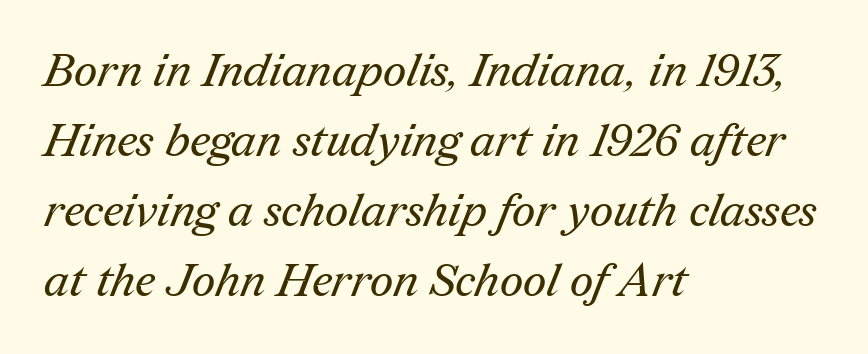
Q: Is the text bold? A: No.
Q: Is the typeface a serif or a sans-serif typeface? A: Serif.
Q: Is the text underlined? A: No.
Q: How is the paragraph aligned? A: Left-aligned.
Q: Is the spacing between letters normal or unusually wide? A: Normal.
Q: Is the spacing between lines tight, normal or loose? A: Normal.
Q: Width (condensed, normal, or wide)? A: Normal.
Q: Stroke contrast? A: Medium.
Q: x-height? A: Medium.
Q: Monospaced? A: No.
